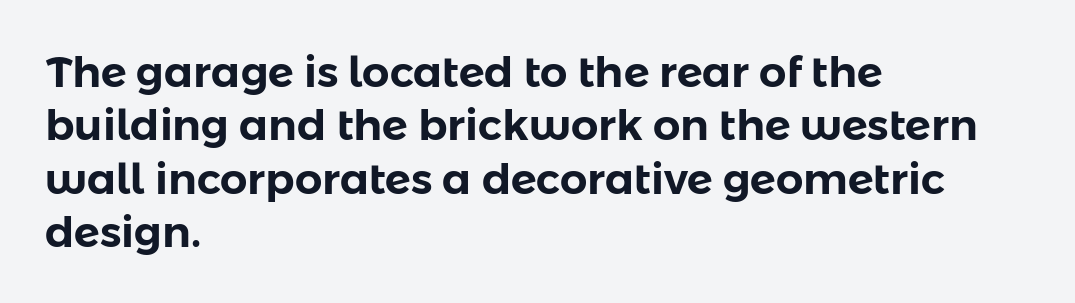
{"serif": "no", "italic": "no", "width": "normal", "stroke_contrast": "low", "x_height": "medium", "monospaced": "no", "underline": "no", "align": "left", "line_spacing_ratio": 1.24, "letter_spacing": "normal", "letter_spacing_em": 0.0, "glyph_px": 43}
